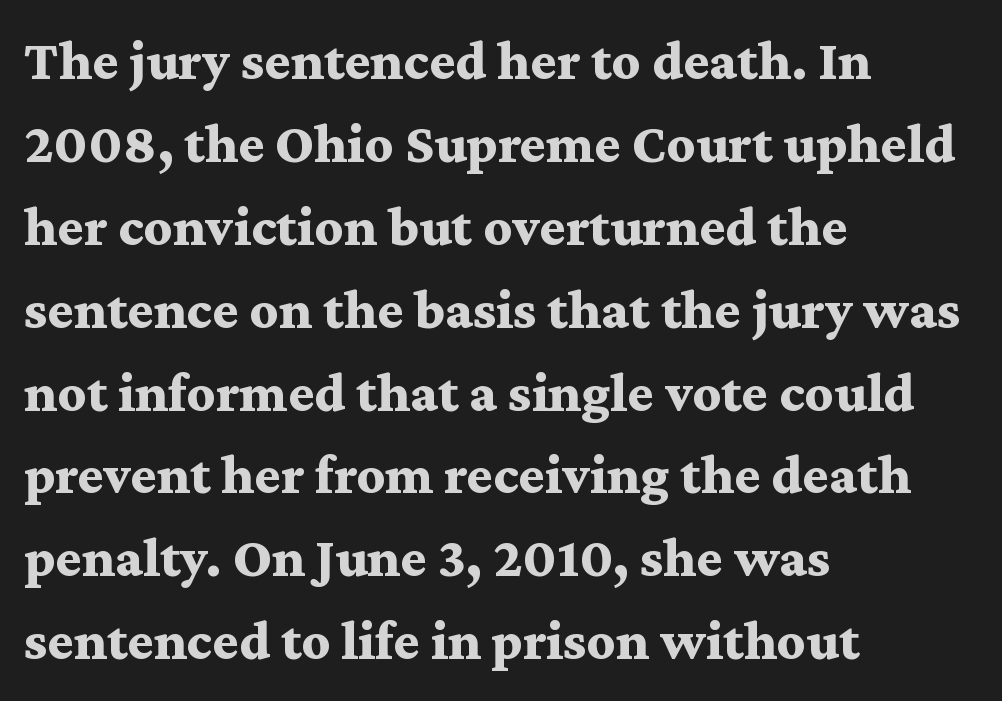
{"serif": "yes", "italic": "no", "bold": "yes", "weight": "bold", "width": "wide", "stroke_contrast": "medium", "x_height": "medium", "monospaced": "no", "underline": "no", "align": "left", "line_spacing": "normal", "line_spacing_ratio": 1.48, "letter_spacing": "normal", "letter_spacing_em": 0.0, "glyph_px": 56}
